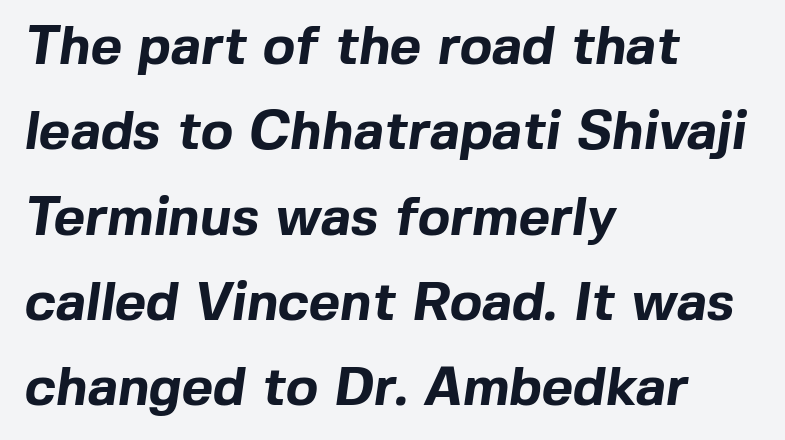
The image shows 54 px bold sans-serif type; set left-aligned, normal line spacing (1.58x), normal letter spacing, not underlined; a medium x-height.
